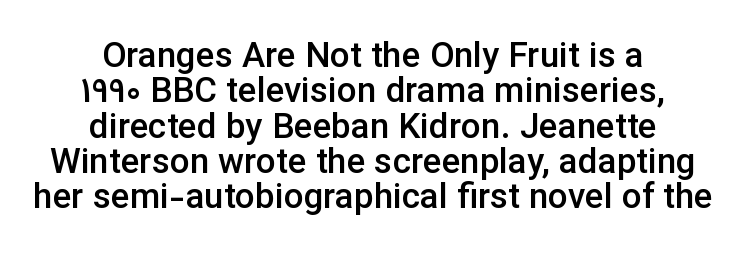
{"serif": "no", "italic": "no", "bold": "semi", "weight": "semibold", "width": "normal", "stroke_contrast": "low", "x_height": "medium", "monospaced": "no", "underline": "no", "align": "center", "line_spacing": "tight", "line_spacing_ratio": 1.01, "letter_spacing": "normal", "letter_spacing_em": 0.0, "glyph_px": 35}
